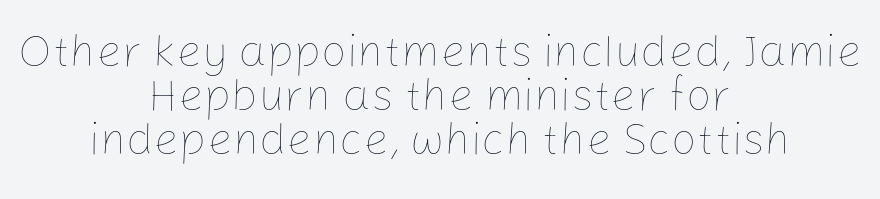
{"italic": "no", "bold": "no", "weight": "thin", "width": "normal", "stroke_contrast": "low", "x_height": "medium", "monospaced": "no", "underline": "no", "align": "center", "line_spacing": "tight", "line_spacing_ratio": 0.98, "letter_spacing": "normal", "letter_spacing_em": 0.0, "glyph_px": 45}
